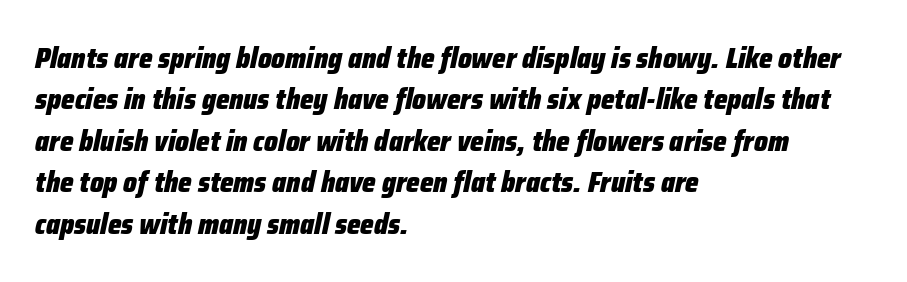
The image shows 29 px heavy, condensed type, italic (leaning right); set left-aligned, normal line spacing (1.43x), normal letter spacing, not underlined; low stroke contrast and a medium x-height.
